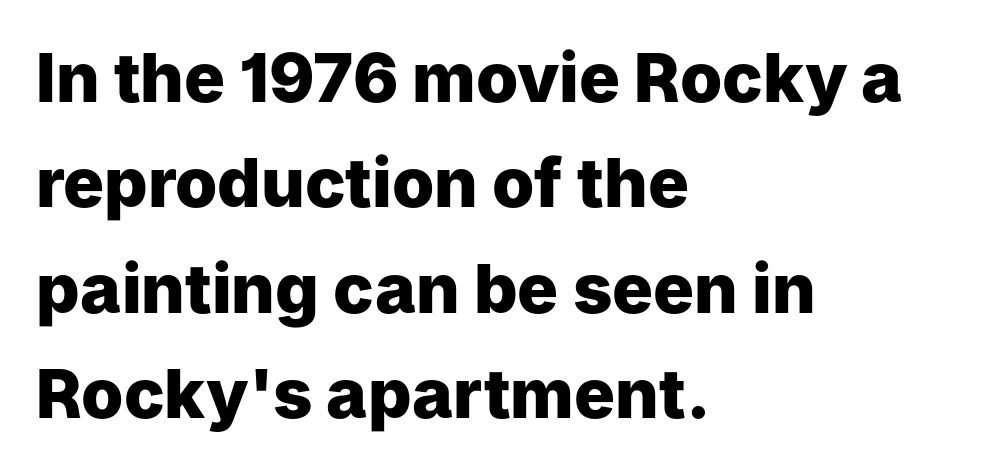
The paragraph has a hard left edge and a soft right edge. Is this a fixed-width face? No — the glyphs have proportional, varying widths. Designer's note — italics off, roman on. The designer left line spacing at the default. The glyphs are unaccompanied by any horizontal stroke below them.
